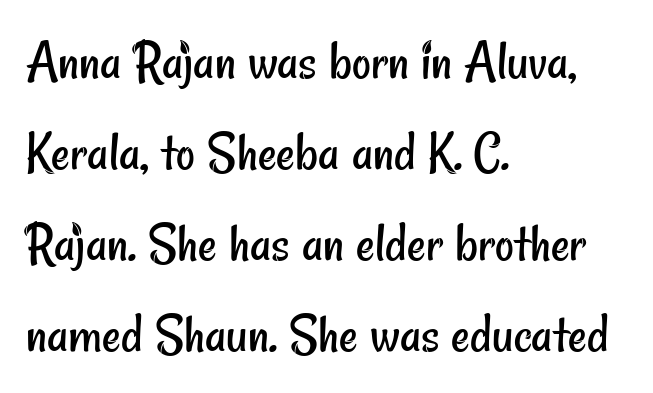
{"serif": "no", "bold": "no", "weight": "regular", "width": "condensed", "stroke_contrast": "low", "x_height": "small", "monospaced": "no", "underline": "no", "align": "left", "line_spacing": "normal", "line_spacing_ratio": 1.57, "letter_spacing": "normal", "letter_spacing_em": 0.0, "glyph_px": 58}
